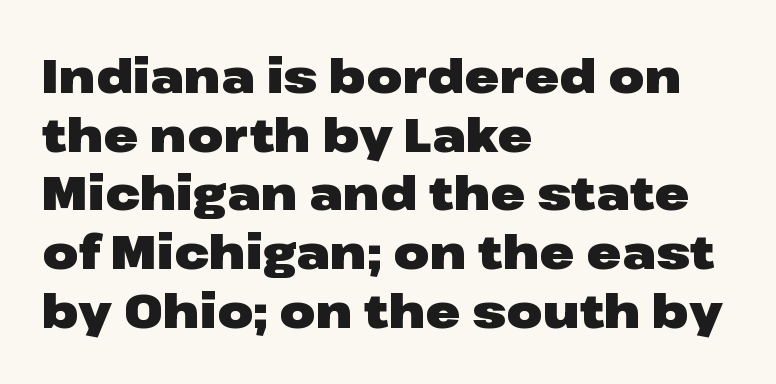
Successive baselines arrive at the customary interval. Is the letter spacing exaggerated? No — it looks like the ordinary default. The rag falls on the right side of this text block. Do the characters align in a grid? No, the font is proportional. Every letter is thick-stroked: bold, no question. Posture: upright roman.
